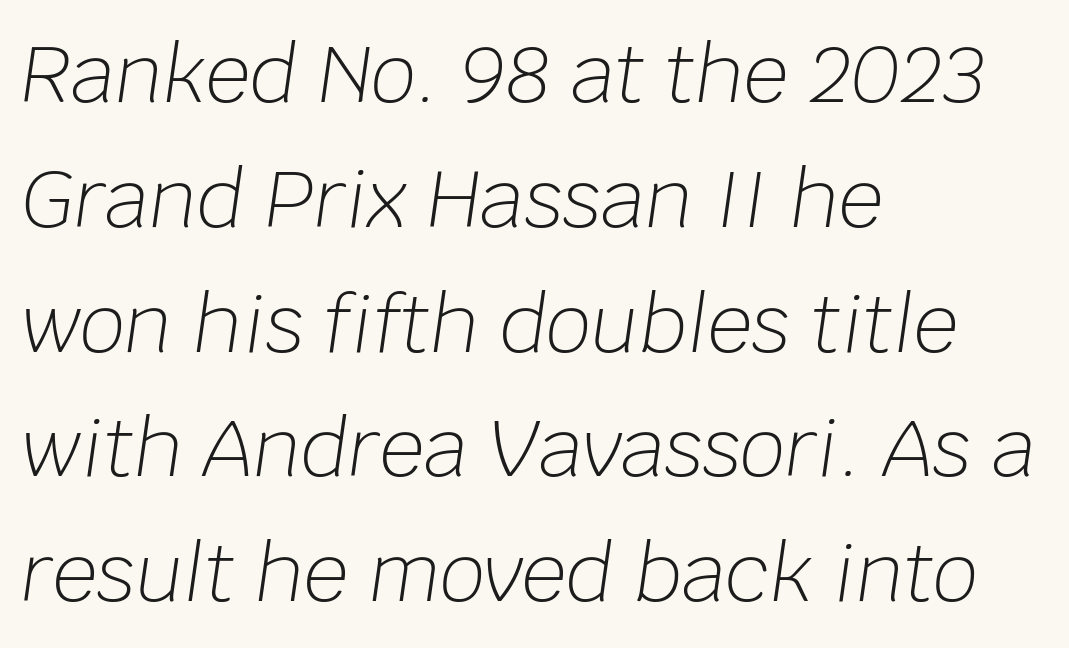
{"italic": "yes", "lean": "right", "slant_degrees": 8, "bold": "no", "weight": "light", "width": "normal", "stroke_contrast": "low", "x_height": "large", "monospaced": "no", "underline": "no", "align": "left", "line_spacing": "normal", "line_spacing_ratio": 1.58, "letter_spacing": "normal", "letter_spacing_em": 0.0, "glyph_px": 79}
